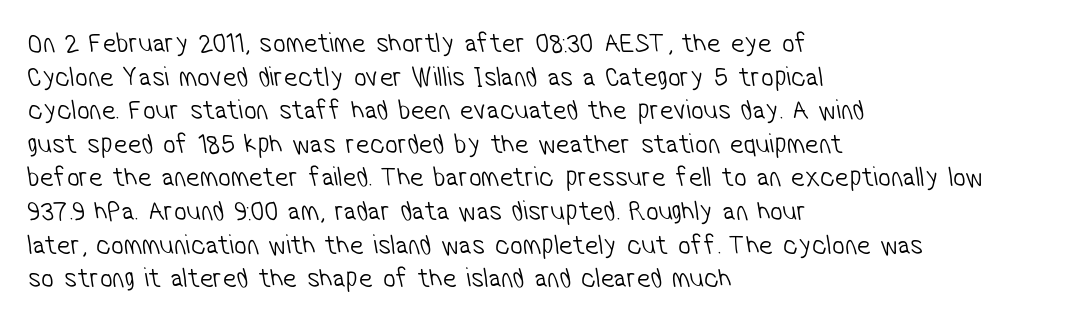
{"serif": "no", "bold": "no", "weight": "light", "width": "condensed", "stroke_contrast": "low", "x_height": "medium", "monospaced": "no", "underline": "no", "align": "left", "line_spacing_ratio": 1.2, "letter_spacing": "normal", "letter_spacing_em": 0.0, "glyph_px": 28}
